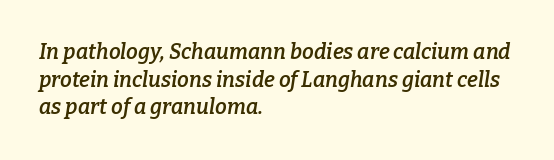
The image shows 21 px text type, italic (leaning right); set left-aligned, normal line spacing (1.31x), normal letter spacing, not underlined.
